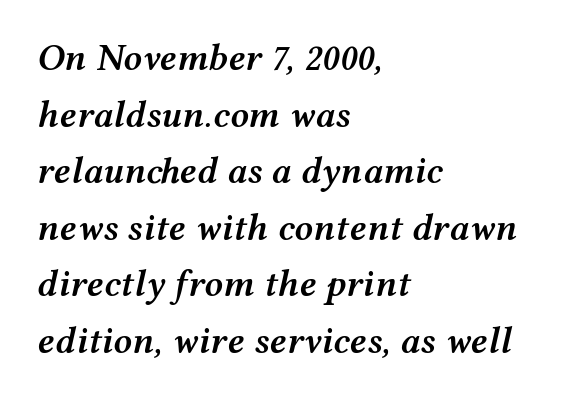
The letters advance in unequal steps, a hallmark of proportional type. The passage shown leans; its letterforms are oblique. In terms of leading, this rendering sits right in the middle. Honestly, there is no underline to notice here at all.
